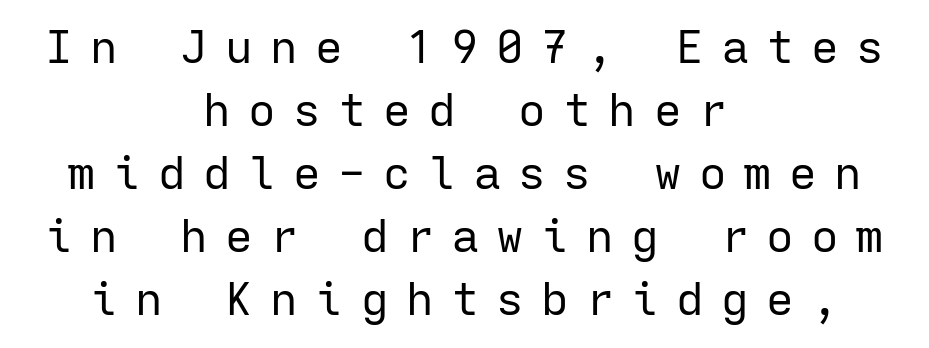
{"serif": "no", "italic": "no", "bold": "no", "weight": "regular", "width": "normal", "stroke_contrast": "low", "x_height": "medium", "monospaced": "yes", "underline": "no", "align": "center", "line_spacing": "normal", "line_spacing_ratio": 1.37, "letter_spacing": "wide", "letter_spacing_em": 0.38, "glyph_px": 46}
